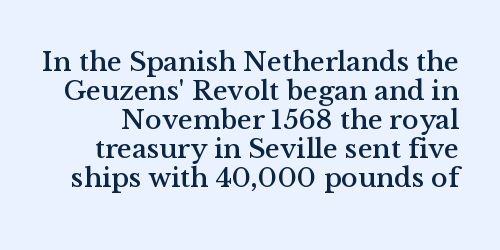
{"serif": "yes", "italic": "no", "width": "normal", "stroke_contrast": "medium", "x_height": "medium", "monospaced": "no", "underline": "no", "line_spacing": "tight", "line_spacing_ratio": 1.04, "letter_spacing": "normal", "letter_spacing_em": 0.0, "glyph_px": 28}
